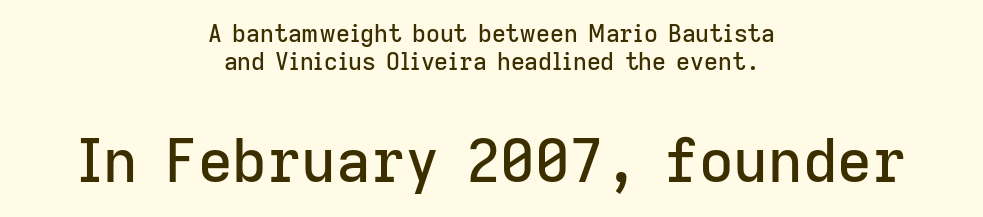
{"serif": "no", "italic": "no", "width": "normal", "stroke_contrast": "low", "x_height": "medium", "monospaced": "no", "underline": "no", "align": "center", "line_spacing_ratio": 1.18, "letter_spacing": "normal", "letter_spacing_em": 0.0, "larger_block": "second", "size_ratio": 2.5, "glyph_px": 60}
